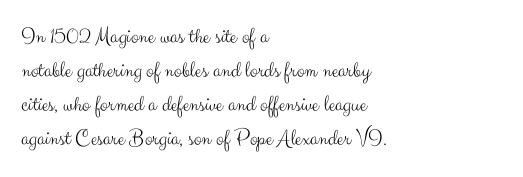
{"bold": "no", "underline": "no", "align": "left", "line_spacing": "normal", "line_spacing_ratio": 1.48, "letter_spacing": "normal", "letter_spacing_em": 0.0, "glyph_px": 23}
